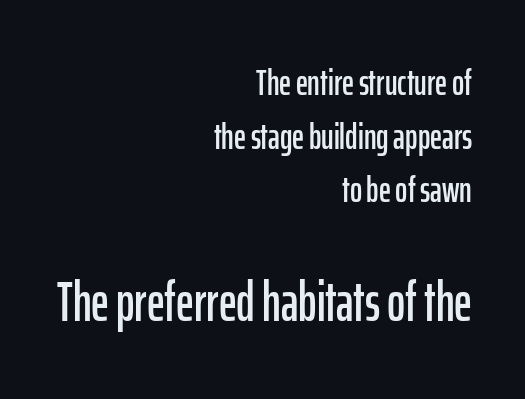
The image shows 55 px condensed sans-serif type, upright; set right-aligned, normal line spacing (1.45x), normal letter spacing, not underlined; the second (bottom) block is 1.49x larger; low stroke contrast and a medium x-height.
